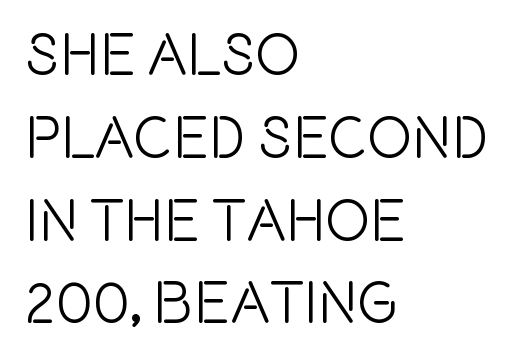
{"serif": "no", "italic": "no", "width": "condensed", "x_height": "large", "monospaced": "no", "underline": "no", "align": "left", "line_spacing": "normal", "line_spacing_ratio": 1.38, "letter_spacing": "normal", "letter_spacing_em": 0.0, "glyph_px": 60}
